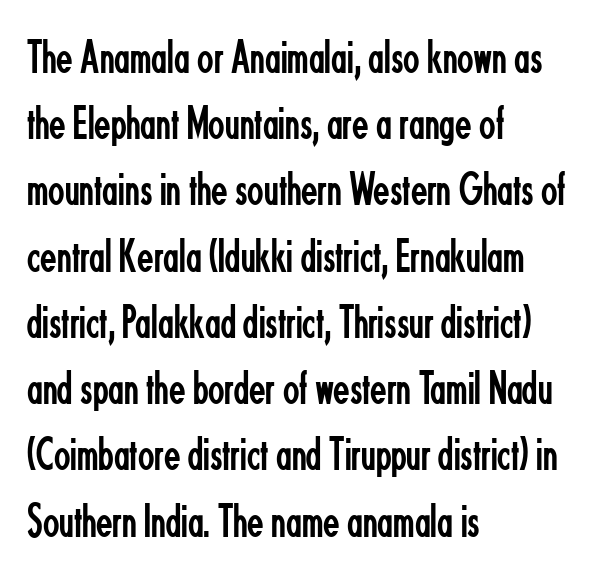
These lines stack with their left ends in a neat column. Descenders hang freely into open space. Weight class: somewhere from thin through regular. The line texture is even and compact thanks to regular tracking.
